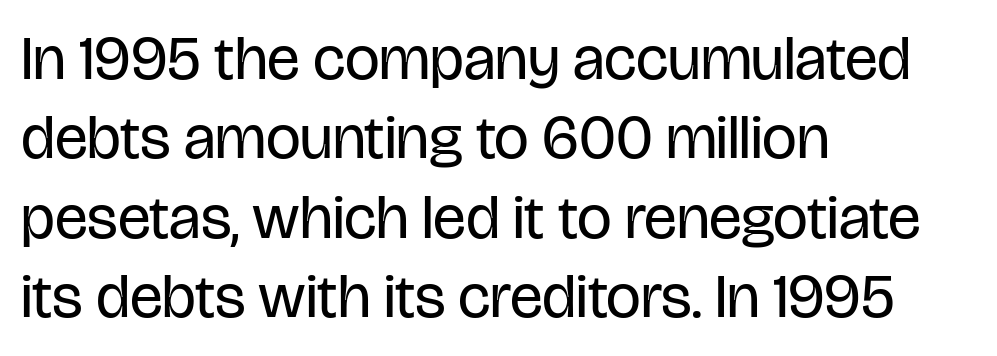
{"serif": "no", "italic": "no", "bold": "no", "weight": "regular", "width": "condensed", "stroke_contrast": "low", "x_height": "large", "monospaced": "no", "underline": "no", "align": "left", "line_spacing": "normal", "line_spacing_ratio": 1.28, "letter_spacing": "normal", "letter_spacing_em": 0.0, "glyph_px": 62}
